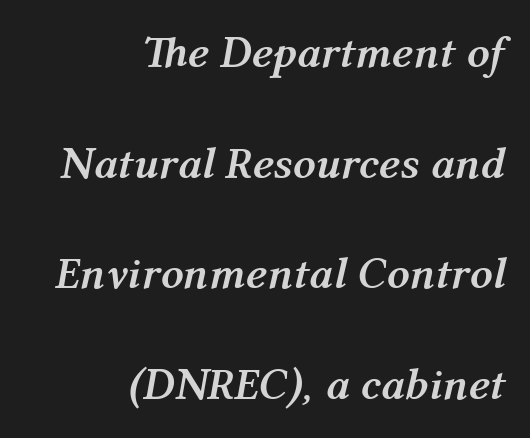
{"italic": "yes", "lean": "right", "slant_degrees": 12, "bold": "yes", "weight": "semibold", "width": "normal", "stroke_contrast": "medium", "x_height": "medium", "monospaced": "no", "underline": "no", "align": "right", "line_spacing": "loose", "line_spacing_ratio": 2.46, "letter_spacing": "normal", "letter_spacing_em": 0.0, "glyph_px": 45}
